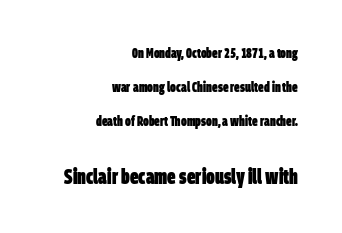
{"bold": "yes", "underline": "no", "align": "right", "line_spacing": "loose", "line_spacing_ratio": 2.43, "letter_spacing": "normal", "letter_spacing_em": 0.0, "larger_block": "second", "size_ratio": 1.5, "glyph_px": 21}
